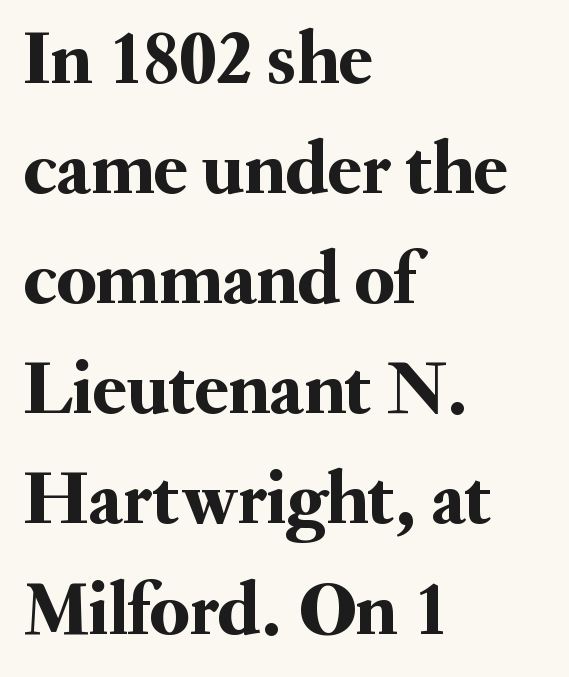
Q: Is the text italic (slanted)? A: No, it is upright.
Q: Is the typeface a serif or a sans-serif typeface? A: Serif.
Q: Is the text underlined? A: No.
Q: How is the paragraph aligned? A: Left-aligned.
Q: Is the spacing between letters normal or unusually wide? A: Normal.
Q: Is the spacing between lines tight, normal or loose? A: Normal.
Q: Width (condensed, normal, or wide)? A: Normal.
Q: Stroke contrast? A: Medium.
Q: x-height? A: Small.
Q: Monospaced? A: No.
